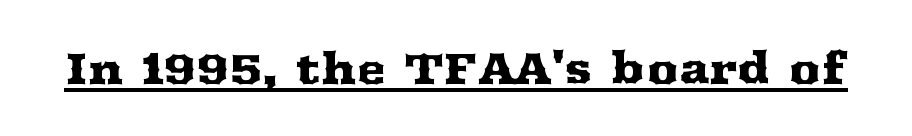
Q: Is the text italic (slanted)? A: No, it is upright.
Q: Is the typeface a serif or a sans-serif typeface? A: Serif.
Q: Is the text underlined? A: Yes.
Q: Is the spacing between letters normal or unusually wide? A: Normal.
Q: Width (condensed, normal, or wide)? A: Wide.
Q: Stroke contrast? A: Medium.
Q: x-height? A: Medium.
Q: Monospaced? A: No.
